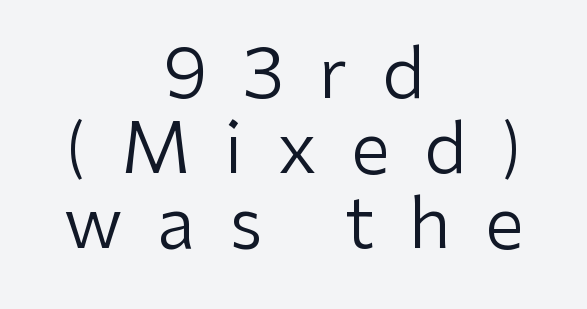
The image shows 70 px regular-weight sans-serif type, upright; set centered, tight line spacing (1.07x), unusually wide letter spacing (+0.49 em), not underlined; low stroke contrast and a medium x-height.
